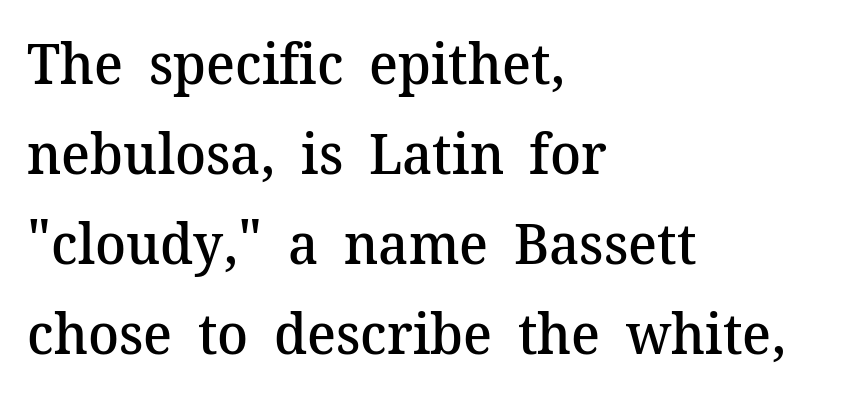
Q: Is the text bold? A: Semi-bold.
Q: Is the text italic (slanted)? A: No, it is upright.
Q: Is the typeface a serif or a sans-serif typeface? A: Serif.
Q: Is the text underlined? A: No.
Q: How is the paragraph aligned? A: Left-aligned.
Q: Is the spacing between letters normal or unusually wide? A: Normal.
Q: Is the spacing between lines tight, normal or loose? A: Normal.
Q: Width (condensed, normal, or wide)? A: Normal.
Q: Stroke contrast? A: Medium.
Q: x-height? A: Medium.
Q: Monospaced? A: No.
